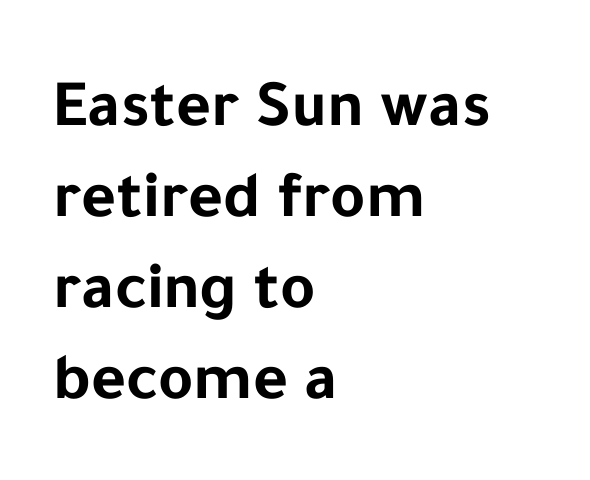
{"serif": "no", "italic": "no", "bold": "yes", "weight": "bold", "width": "normal", "stroke_contrast": "low", "x_height": "medium", "monospaced": "no", "underline": "no", "align": "left", "line_spacing": "normal", "line_spacing_ratio": 1.36, "letter_spacing": "normal", "letter_spacing_em": 0.0, "glyph_px": 67}
